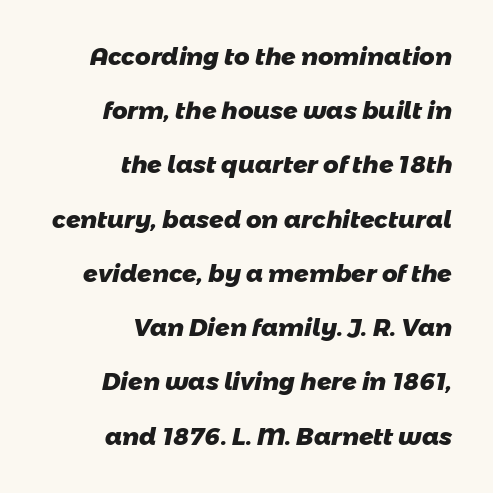
{"bold": "yes", "underline": "no", "align": "right", "line_spacing": "loose", "line_spacing_ratio": 2.26, "letter_spacing": "normal", "letter_spacing_em": 0.0, "glyph_px": 24}
